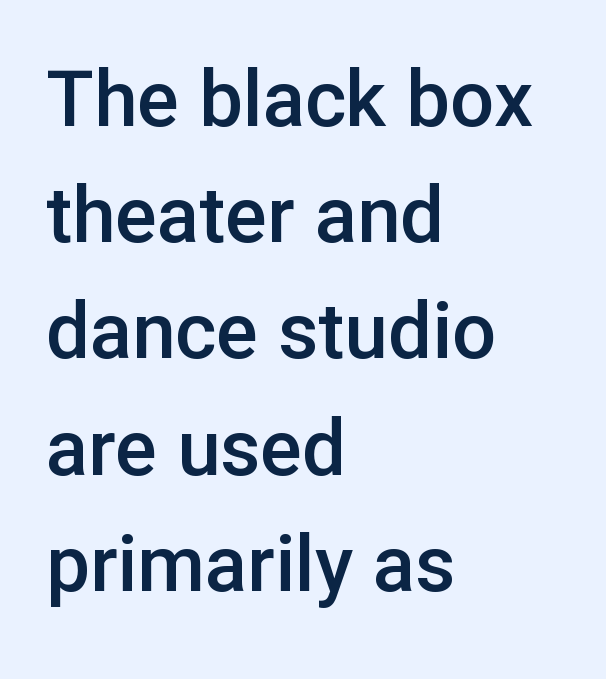
The image shows 78 px semibold sans-serif type, upright; set left-aligned, normal line spacing (1.49x), normal letter spacing, not underlined; low stroke contrast and a medium x-height.
